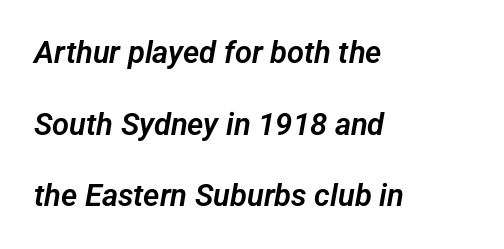
{"serif": "no", "width": "normal", "stroke_contrast": "low", "x_height": "medium", "monospaced": "no", "underline": "no", "align": "left", "line_spacing": "loose", "line_spacing_ratio": 2.31, "letter_spacing": "normal", "letter_spacing_em": 0.0, "glyph_px": 31}
